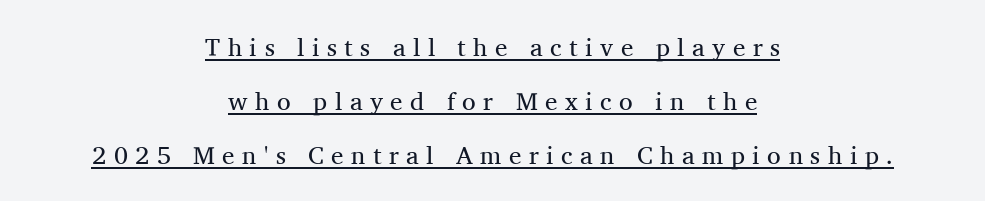
Q: Is the text bold? A: No.
Q: Is the text italic (slanted)? A: No, it is upright.
Q: Is the text underlined? A: Yes.
Q: How is the paragraph aligned? A: Centered.
Q: Is the spacing between letters normal or unusually wide? A: Unusually wide.
Q: Is the spacing between lines tight, normal or loose? A: Loose.
